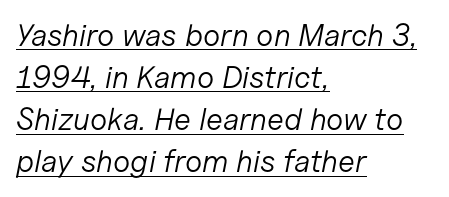
{"italic": "yes", "lean": "right", "slant_degrees": 11, "bold": "no", "weight": "light", "width": "normal", "stroke_contrast": "low", "x_height": "medium", "monospaced": "no", "underline": "yes", "align": "left", "line_spacing": "normal", "line_spacing_ratio": 1.36, "letter_spacing": "normal", "letter_spacing_em": 0.0, "glyph_px": 31}
